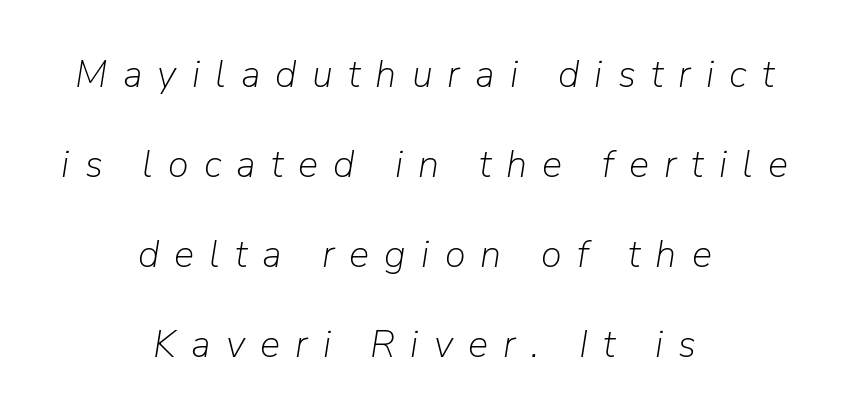
{"italic": "yes", "lean": "right", "slant_degrees": 9, "bold": "no", "weight": "light", "width": "normal", "stroke_contrast": "low", "x_height": "medium", "monospaced": "no", "underline": "no", "align": "center", "line_spacing": "loose", "line_spacing_ratio": 2.37, "letter_spacing": "wide", "letter_spacing_em": 0.4, "glyph_px": 38}
